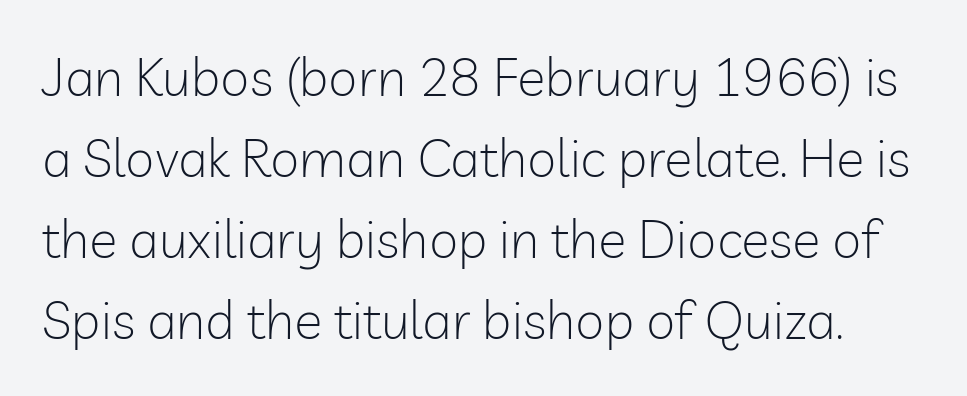
The image shows 53 px light sans-serif type, upright; set normal line spacing (1.53x), normal letter spacing, not underlined; low stroke contrast and a medium x-height.
